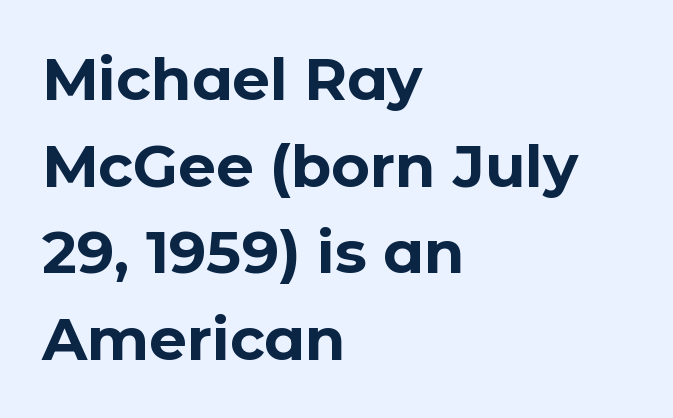
{"serif": "no", "italic": "no", "bold": "yes", "weight": "bold", "width": "normal", "stroke_contrast": "low", "x_height": "medium", "monospaced": "no", "underline": "no", "align": "left", "line_spacing": "normal", "line_spacing_ratio": 1.47, "letter_spacing": "normal", "letter_spacing_em": 0.0, "glyph_px": 59}
